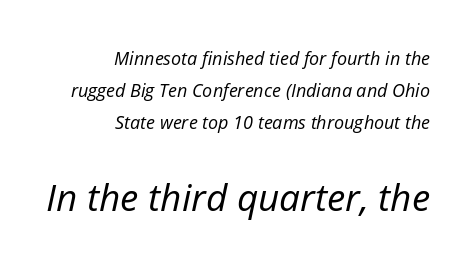
{"italic": "yes", "lean": "right", "slant_degrees": 12, "bold": "no", "weight": "regular", "width": "normal", "stroke_contrast": "low", "x_height": "medium", "monospaced": "no", "underline": "no", "align": "right", "line_spacing_ratio": 1.78, "letter_spacing": "normal", "letter_spacing_em": 0.0, "larger_block": "second", "size_ratio": 2.06, "glyph_px": 37}
